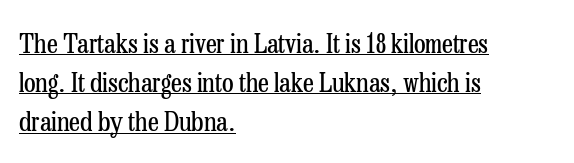
The image shows 27 px text type, upright; set left-aligned, normal line spacing (1.45x), normal letter spacing, underlined.
